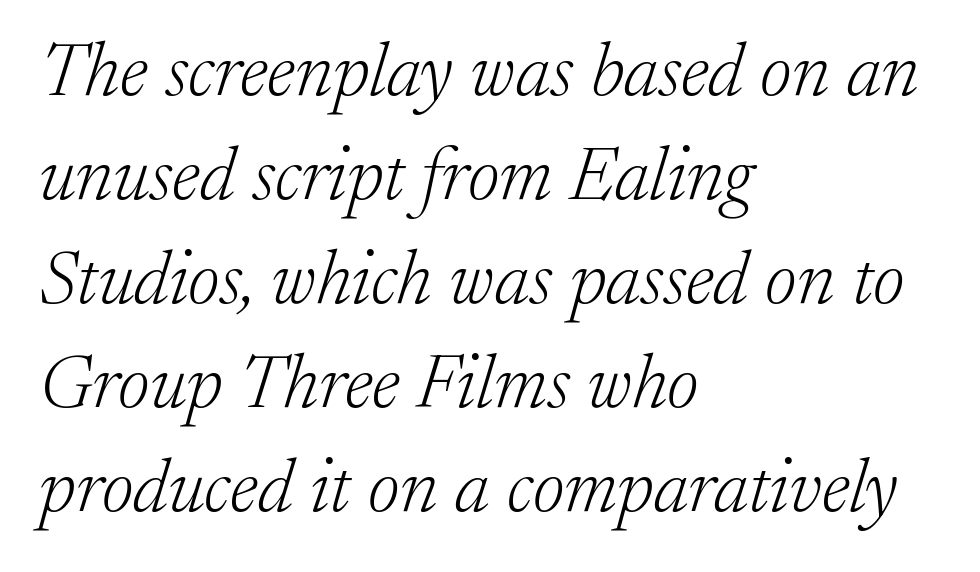
The image shows 76 px light serif type, italic (leaning right); set left-aligned, normal line spacing (1.37x), normal letter spacing, not underlined; low stroke contrast and a medium x-height.
